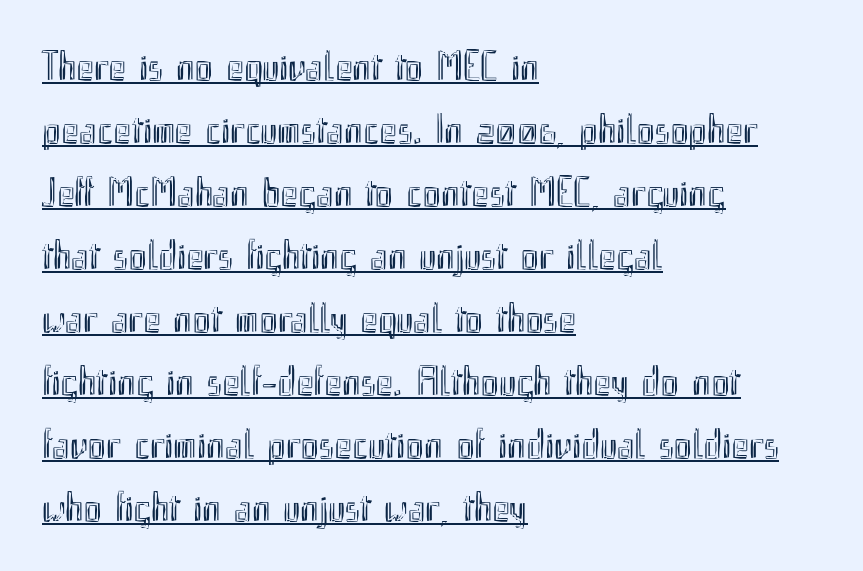
{"italic": "no", "width": "condensed", "x_height": "small", "monospaced": "no", "underline": "yes", "align": "left", "line_spacing": "normal", "line_spacing_ratio": 1.5, "letter_spacing": "normal", "letter_spacing_em": 0.0, "glyph_px": 42}
